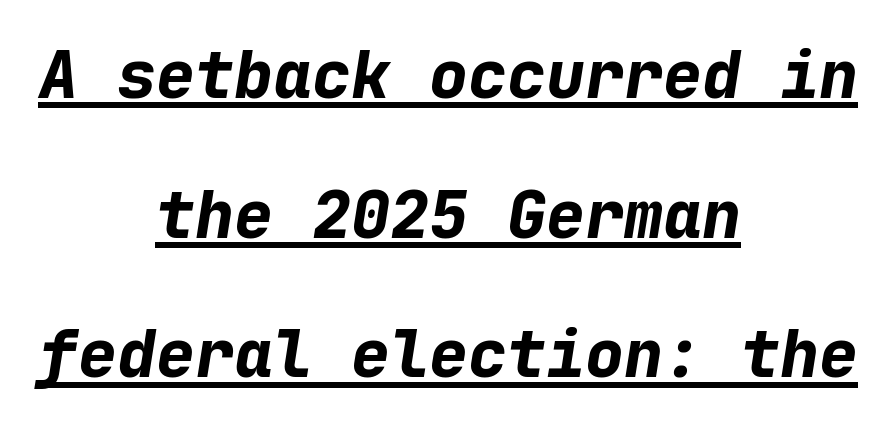
{"italic": "yes", "lean": "right", "slant_degrees": 9, "bold": "yes", "weight": "bold", "width": "normal", "stroke_contrast": "low", "x_height": "medium", "monospaced": "yes", "underline": "yes", "align": "center", "line_spacing": "loose", "line_spacing_ratio": 2.15, "letter_spacing": "normal", "letter_spacing_em": 0.0, "glyph_px": 65}
